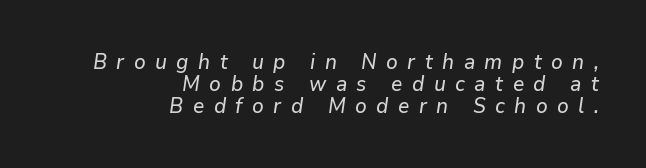
The rag falls on the left side of this text block. You could only call the tracking loose — the letters float apart. Type without underlining. Very little white space separates one row of letters from the next.
